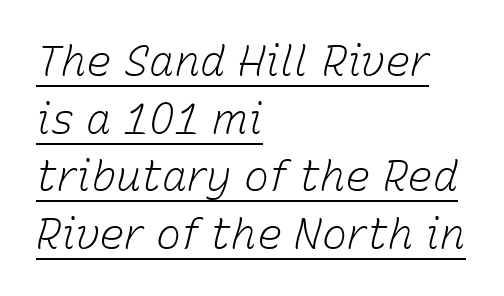
Q: Is the text bold? A: No.
Q: Is the text italic (slanted)? A: Yes, it leans right by about 15 degrees.
Q: Is the text underlined? A: Yes.
Q: How is the paragraph aligned? A: Left-aligned.
Q: Is the spacing between letters normal or unusually wide? A: Normal.
Q: Is the spacing between lines tight, normal or loose? A: Normal.
Q: Width (condensed, normal, or wide)? A: Normal.
Q: Stroke contrast? A: Low.
Q: x-height? A: Medium.
Q: Monospaced? A: No.
